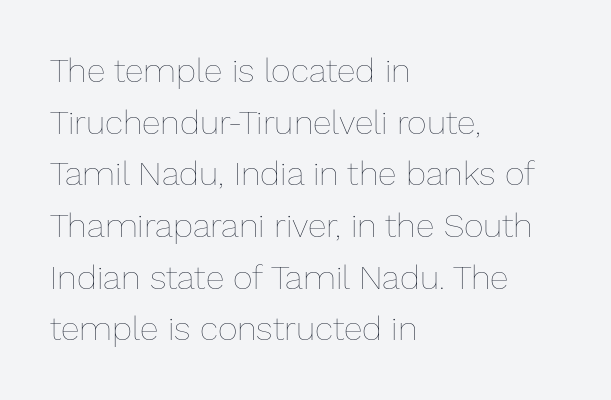
The paragraph shown leans on its left margin. How would I describe the line gaps? Plain and ordinary. Upright lettering throughout. Heft: none added — not bold. Proportional: the letters do not fall into vertical columns. The space directly below the letters is spotless.
